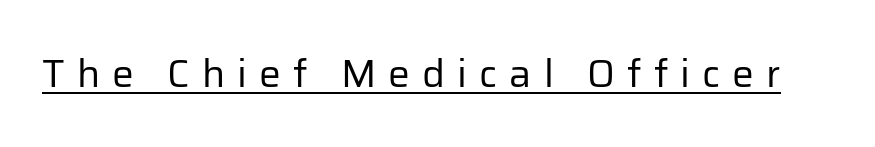
{"serif": "no", "italic": "no", "bold": "no", "weight": "regular", "width": "normal", "stroke_contrast": "low", "x_height": "medium", "monospaced": "no", "underline": "yes", "letter_spacing": "wide", "letter_spacing_em": 0.31, "glyph_px": 39}
